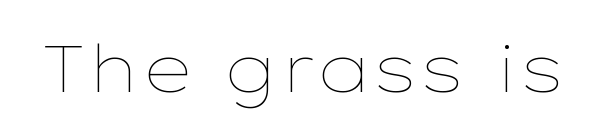
Q: Is the text bold? A: No.
Q: Is the text italic (slanted)? A: No, it is upright.
Q: Is the text underlined? A: No.
Q: Is the spacing between letters normal or unusually wide? A: Normal.
Q: Width (condensed, normal, or wide)? A: Wide.
Q: Stroke contrast? A: Low.
Q: x-height? A: Medium.
Q: Monospaced? A: No.
